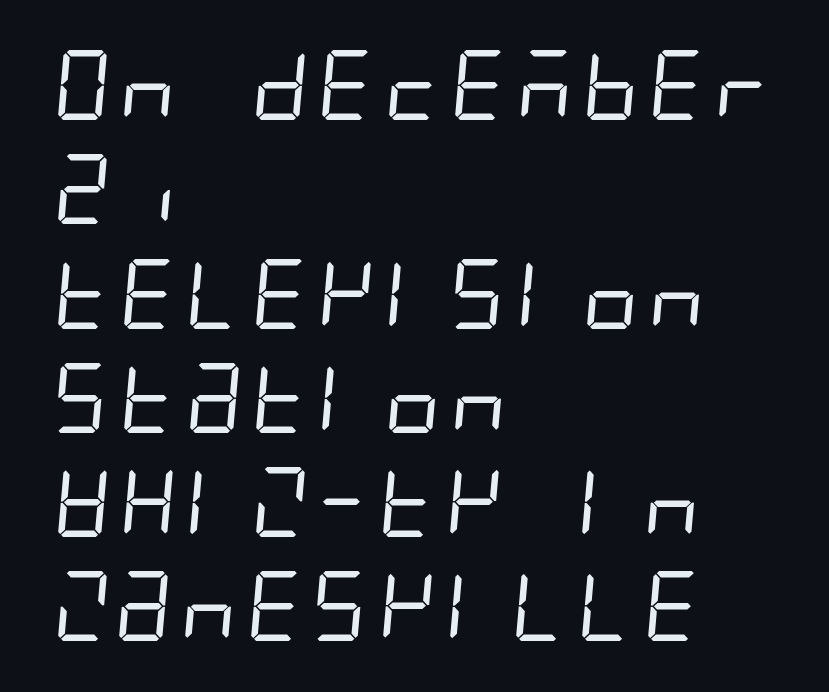
Beneath every word, the page is bare. Compared with typical body copy, the letter spacing here is the same. Reading down the column, the eye jumps a familiar distance to each next line. The characters display no serif detailing; their extremities are plain. Leftover space on each line is placed entirely after the last word. Stem width sits at or under what a default text font uses.
